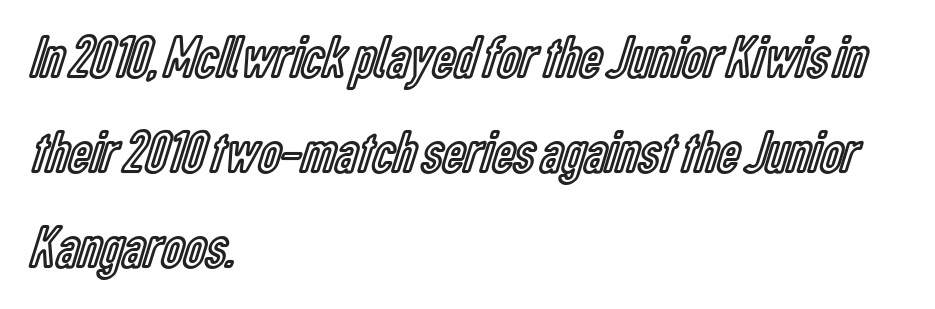
The rendering uses natural spacing where letterforms have individual widths. Only glyphs here, with clear space below each row. How would I describe the line gaps? Plain and ordinary. A student would call this left alignment; a typographer would say flush left, rag right. Glyph-to-glyph distance matches everyday printed text.
